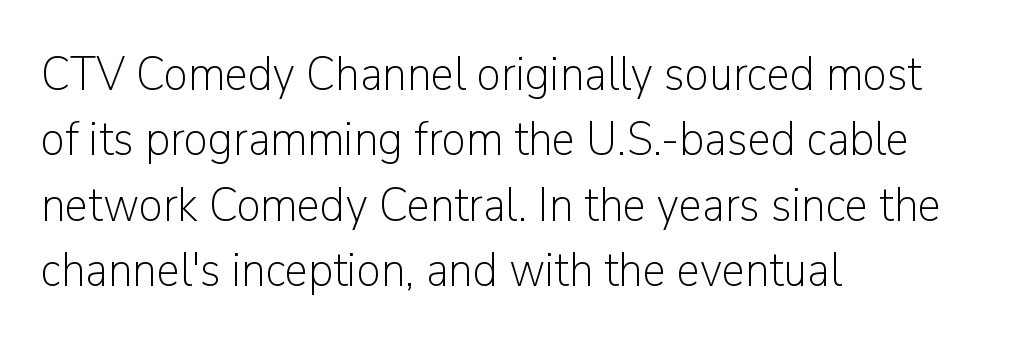
The image shows 48 px light sans-serif type, upright; set left-aligned, normal line spacing (1.36x), normal letter spacing, not underlined; low stroke contrast and a medium x-height.
